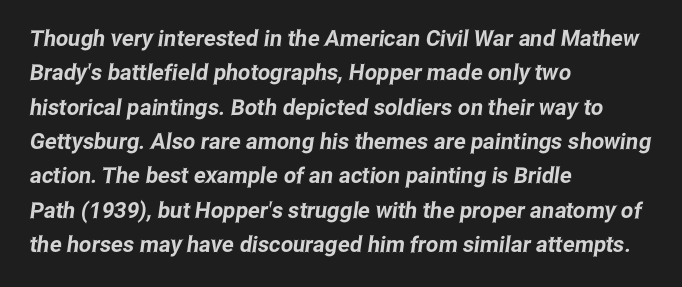
The image shows 22 px text type; set left-aligned, normal line spacing (1.56x), normal letter spacing, not underlined.
